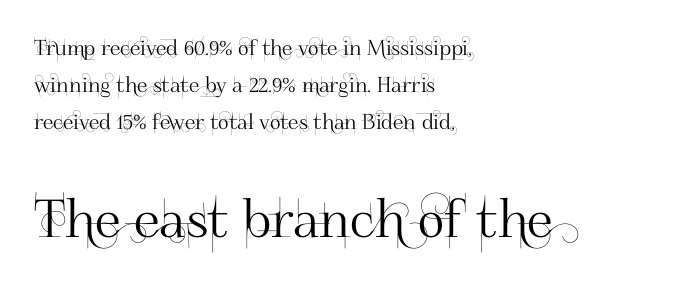
The image shows 52 px sans-serif type, upright; set left-aligned, line spacing 1.77x, normal letter spacing, not underlined; the second (bottom) block is 2.48x larger; high stroke contrast and a small x-height.
